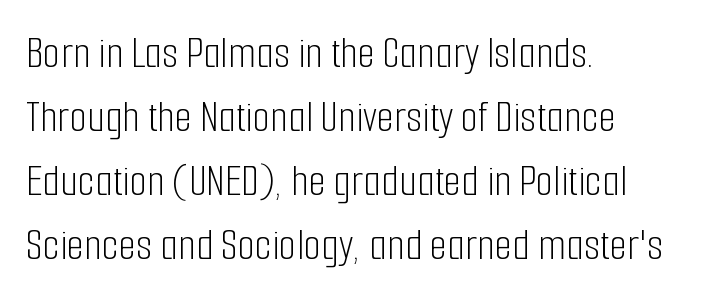
The image shows 45 px light, condensed sans-serif type, upright; set left-aligned, normal line spacing (1.42x), normal letter spacing, not underlined; low stroke contrast and a medium x-height.
